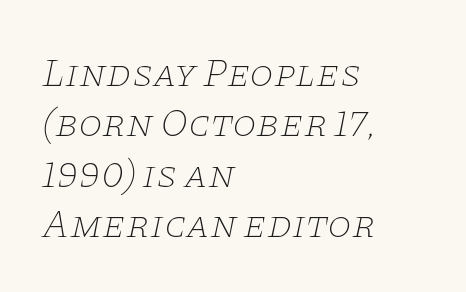
{"serif": "yes", "italic": "yes", "lean": "right", "slant_degrees": 11, "bold": "no", "weight": "thin", "width": "wide", "stroke_contrast": "low", "x_height": "large", "monospaced": "no", "underline": "no", "align": "left", "line_spacing": "normal", "line_spacing_ratio": 1.29, "letter_spacing": "normal", "letter_spacing_em": 0.0, "glyph_px": 39}
